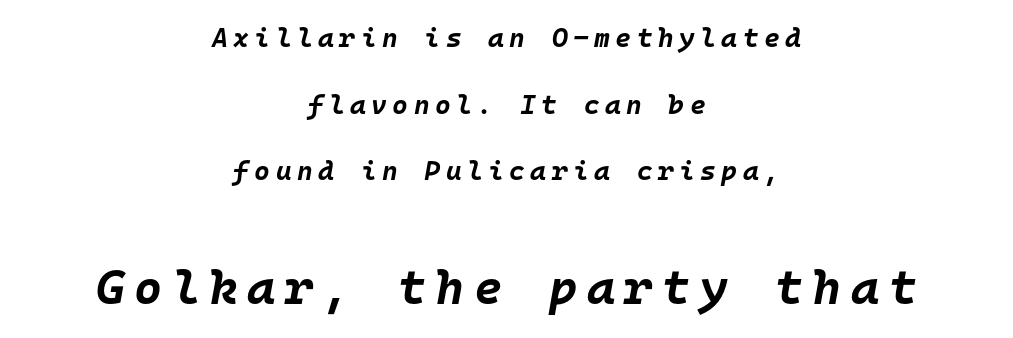
The image shows 48 px bold type, italic (leaning right), monospaced; set centered, loose line spacing (2.47x), unusually wide letter spacing (+0.2 em), not underlined; the second (bottom) block is 1.78x larger; low stroke contrast and a large x-height.
